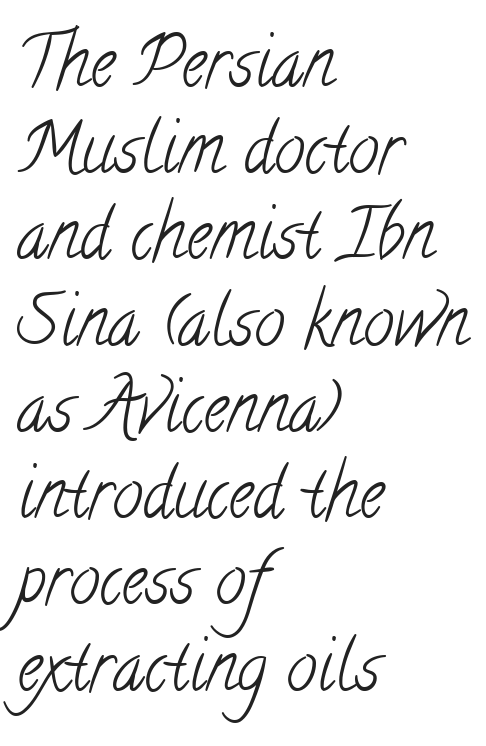
The image shows 69 px light, condensed serif type; set left-aligned, normal line spacing (1.25x), normal letter spacing, not underlined; low stroke contrast and a small x-height.
